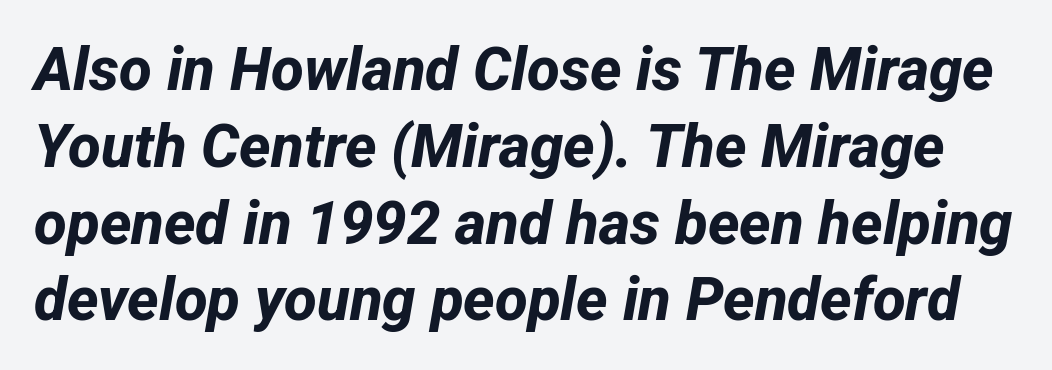
{"serif": "no", "bold": "yes", "weight": "bold", "width": "normal", "stroke_contrast": "low", "x_height": "medium", "monospaced": "no", "underline": "no", "line_spacing": "normal", "line_spacing_ratio": 1.28, "letter_spacing": "normal", "letter_spacing_em": 0.0, "glyph_px": 60}
